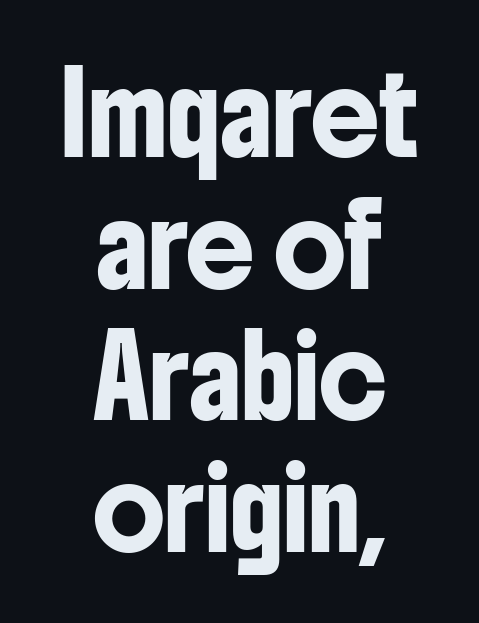
The typesetter chose a symmetrical, centered arrangement here. Nothing sits at the stroke ends, so this counts as sans-serif. The letterforms sit shoulder to shoulder at normal distance. The letters advance in unequal steps, a hallmark of proportional type. Letters rest on an invisible, unmarked baseline.
